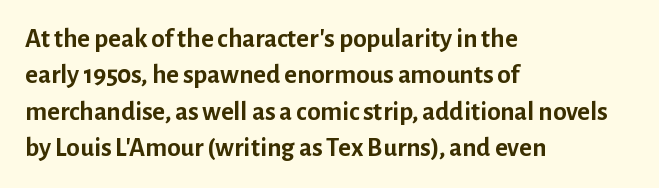
Q: Is the text bold? A: Yes.
Q: Is the text italic (slanted)? A: No, it is upright.
Q: Is the text underlined? A: No.
Q: How is the paragraph aligned? A: Left-aligned.
Q: Is the spacing between letters normal or unusually wide? A: Normal.
Q: Is the spacing between lines tight, normal or loose? A: Normal.
